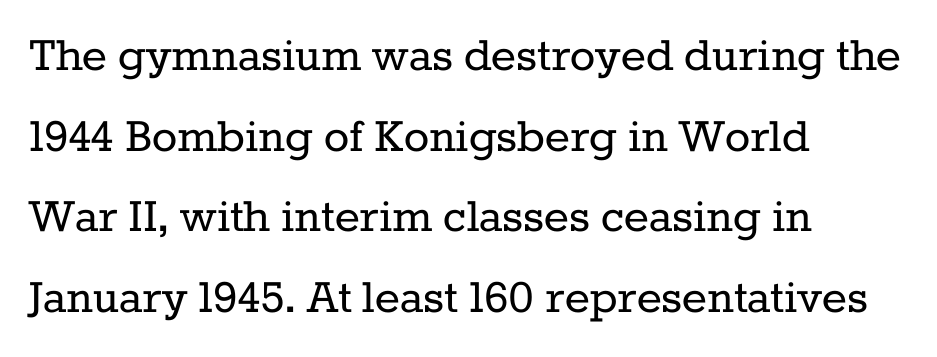
{"serif": "yes", "italic": "no", "bold": "no", "weight": "regular", "width": "normal", "stroke_contrast": "low", "x_height": "medium", "monospaced": "no", "underline": "no", "align": "left", "line_spacing": "normal", "line_spacing_ratio": 1.52, "letter_spacing": "normal", "letter_spacing_em": 0.0, "glyph_px": 53}
